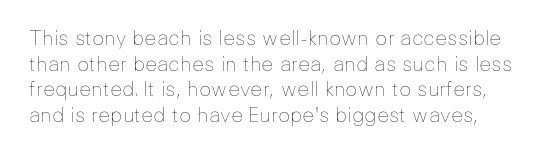
The image shows 20 px text type, upright; set normal line spacing (1.28x), normal letter spacing, not underlined.
